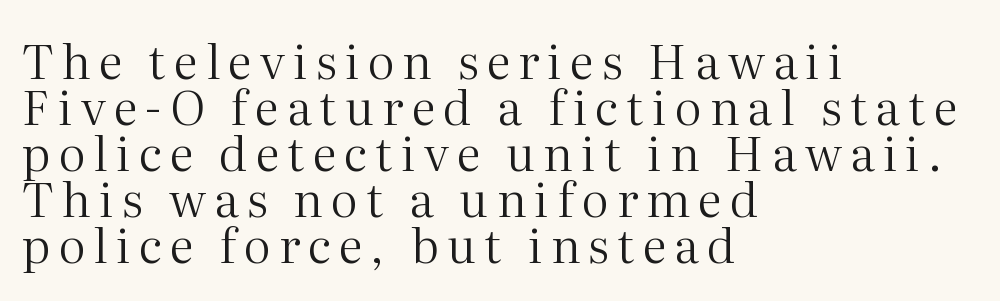
{"serif": "yes", "italic": "no", "bold": "no", "weight": "regular", "width": "normal", "stroke_contrast": "medium", "x_height": "medium", "monospaced": "no", "underline": "no", "align": "left", "line_spacing": "tight", "line_spacing_ratio": 0.96, "glyph_px": 48}
